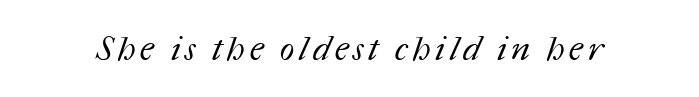
Q: Is the text bold? A: No.
Q: Is the text underlined? A: No.
Q: Width (condensed, normal, or wide)? A: Normal.
Q: Stroke contrast? A: Medium.
Q: x-height? A: Medium.
Q: Monospaced? A: No.
